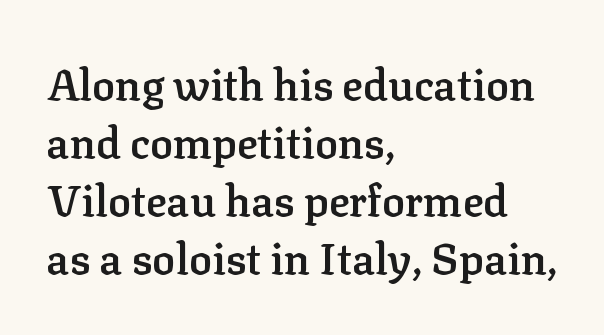
Q: Is the text bold? A: Semi-bold.
Q: Is the text italic (slanted)? A: No, it is upright.
Q: Is the typeface a serif or a sans-serif typeface? A: Serif.
Q: Is the text underlined? A: No.
Q: How is the paragraph aligned? A: Left-aligned.
Q: Is the spacing between letters normal or unusually wide? A: Normal.
Q: Is the spacing between lines tight, normal or loose? A: Normal.
Q: Width (condensed, normal, or wide)? A: Normal.
Q: Stroke contrast? A: Low.
Q: x-height? A: Medium.
Q: Monospaced? A: No.
